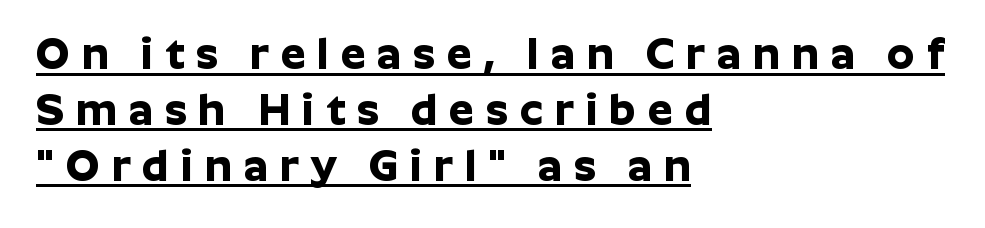
The image shows 44 px bold sans-serif type, upright; set left-aligned, normal line spacing (1.27x), unusually wide letter spacing (+0.27 em), underlined; low stroke contrast and a medium x-height.
